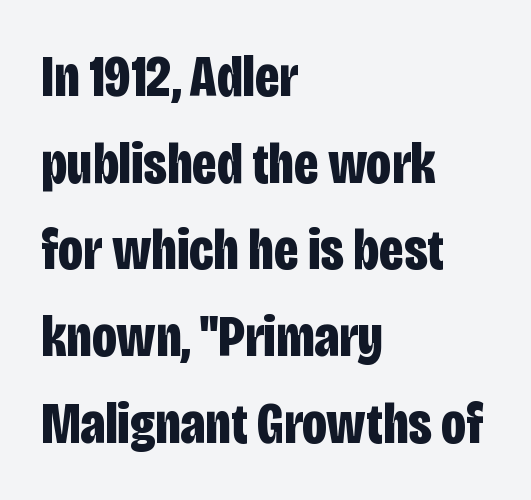
{"serif": "no", "italic": "no", "bold": "yes", "weight": "bold", "width": "condensed", "stroke_contrast": "low", "x_height": "large", "monospaced": "no", "underline": "no", "align": "left", "line_spacing": "normal", "line_spacing_ratio": 1.47, "letter_spacing": "normal", "letter_spacing_em": 0.0, "glyph_px": 59}
